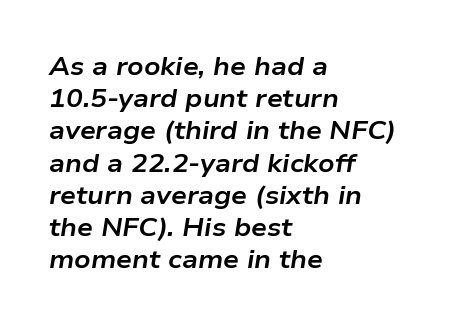
{"italic": "yes", "lean": "right", "slant_degrees": 9, "bold": "yes", "underline": "no", "align": "left", "line_spacing": "normal", "line_spacing_ratio": 1.29, "letter_spacing": "normal", "letter_spacing_em": 0.0, "glyph_px": 25}
